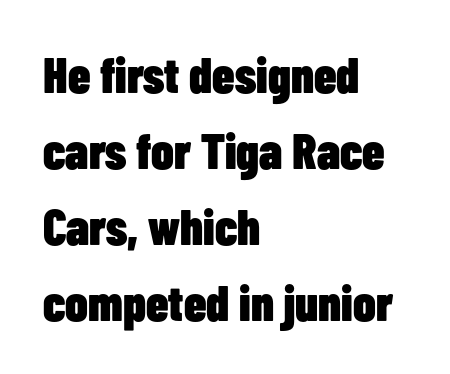
{"serif": "no", "italic": "no", "bold": "yes", "weight": "heavy", "width": "condensed", "stroke_contrast": "low", "x_height": "medium", "monospaced": "no", "underline": "no", "align": "left", "line_spacing": "normal", "line_spacing_ratio": 1.52, "letter_spacing": "normal", "letter_spacing_em": 0.0, "glyph_px": 50}
